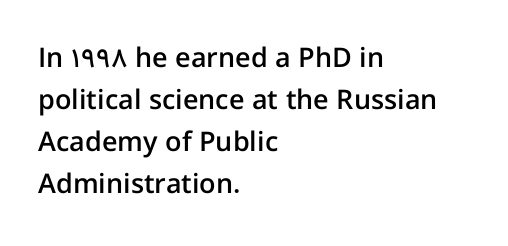
Q: Is the text bold? A: Semi-bold.
Q: Is the text italic (slanted)? A: No, it is upright.
Q: Is the text underlined? A: No.
Q: How is the paragraph aligned? A: Left-aligned.
Q: Is the spacing between letters normal or unusually wide? A: Normal.
Q: Is the spacing between lines tight, normal or loose? A: Normal.
